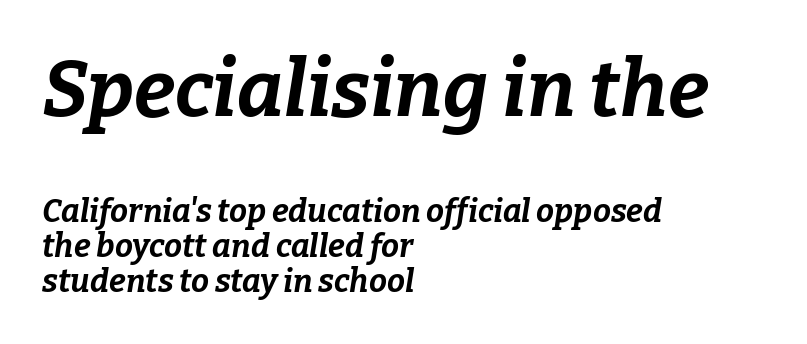
The image shows 79 px bold type, italic (leaning right); set left-aligned, tight line spacing (1.1x), normal letter spacing, not underlined; the first (top) block is 2.47x larger; low stroke contrast and a medium x-height.
